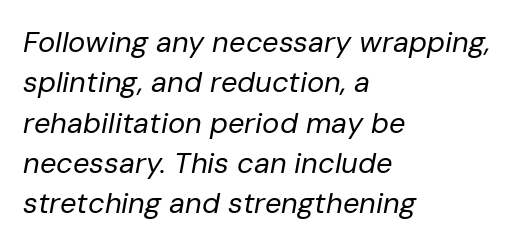
Q: Is the text bold? A: No.
Q: Is the text italic (slanted)? A: Yes, it leans right by about 10 degrees.
Q: Is the text underlined? A: No.
Q: How is the paragraph aligned? A: Left-aligned.
Q: Is the spacing between letters normal or unusually wide? A: Normal.
Q: Is the spacing between lines tight, normal or loose? A: Normal.
Q: Width (condensed, normal, or wide)? A: Normal.
Q: Stroke contrast? A: Low.
Q: x-height? A: Medium.
Q: Monospaced? A: No.
